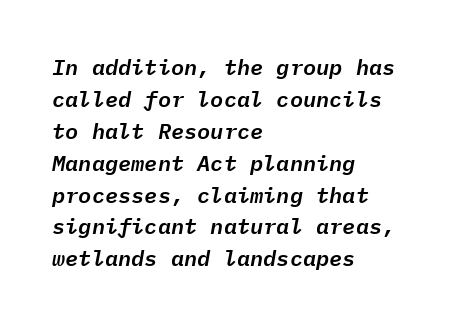
{"italic": "yes", "lean": "right", "slant_degrees": 9, "underline": "no", "align": "left", "line_spacing": "normal", "line_spacing_ratio": 1.45, "letter_spacing": "normal", "letter_spacing_em": 0.0, "glyph_px": 22}
